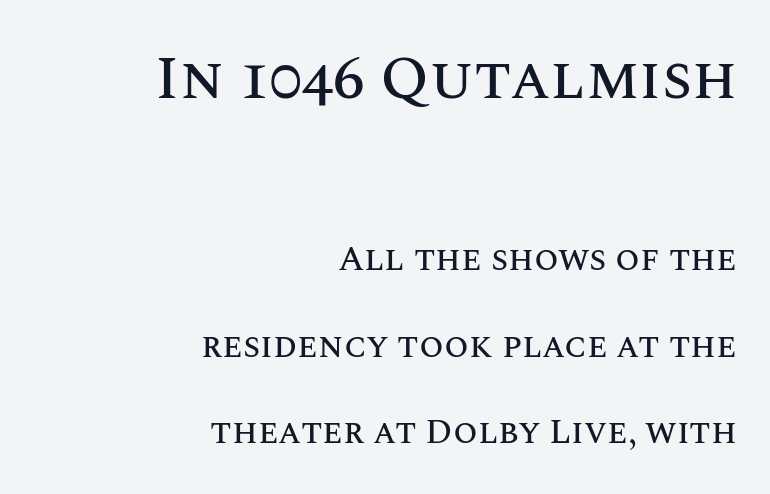
Q: Is the text italic (slanted)? A: No, it is upright.
Q: Is the text underlined? A: No.
Q: How is the paragraph aligned? A: Right-aligned.
Q: Is the spacing between letters normal or unusually wide? A: Normal.
Q: Is the spacing between lines tight, normal or loose? A: Loose.
Q: Which block of text is set in a larger size, the first (top) or the second (bottom)? A: The first (top) one.
Q: Width (condensed, normal, or wide)? A: Normal.
Q: Stroke contrast? A: Medium.
Q: x-height? A: Large.
Q: Monospaced? A: No.
